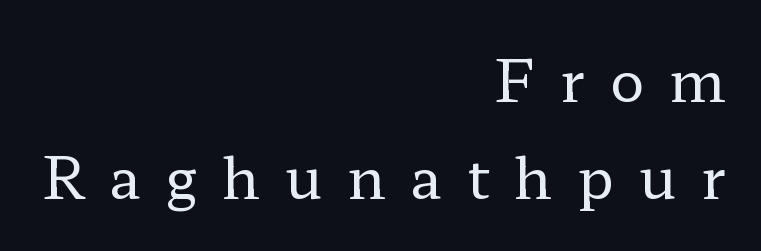
Weight: regular or lighter. The lines are quadded right. Regular leading. Beneath every word, the page is bare. Designer's note — italics off, roman on.
